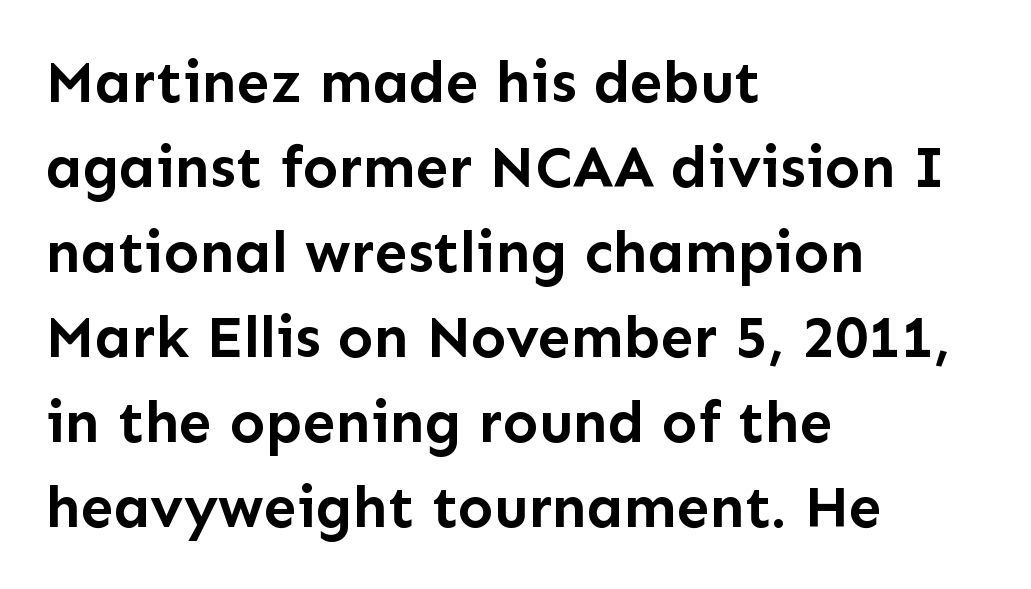
{"serif": "no", "italic": "no", "bold": "yes", "weight": "semibold", "width": "normal", "stroke_contrast": "low", "x_height": "medium", "monospaced": "no", "underline": "no", "align": "left", "line_spacing": "normal", "line_spacing_ratio": 1.44, "letter_spacing": "normal", "letter_spacing_em": 0.0, "glyph_px": 59}
